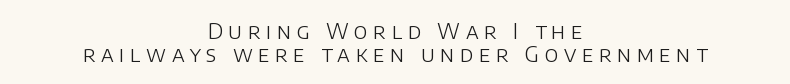
Weight class: somewhere from thin through regular. The rendering uses a small line-height, squeezing the rows. The lettering stays uniformly vertical, giving the passage a roman look. The gaps between neighbouring characters are conspicuously large. Every row of glyphs is offset so its center matches the block's center.
